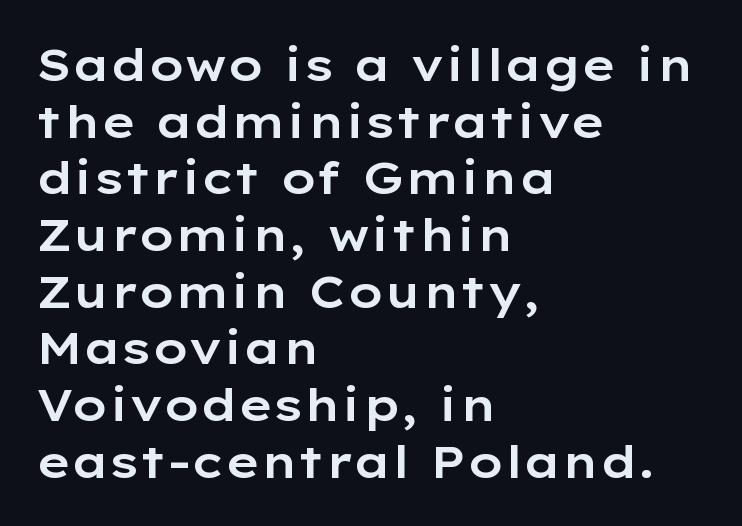
Q: Is the text italic (slanted)? A: No, it is upright.
Q: Is the typeface a serif or a sans-serif typeface? A: Sans-serif.
Q: Is the text underlined? A: No.
Q: How is the paragraph aligned? A: Left-aligned.
Q: Is the spacing between letters normal or unusually wide? A: Normal.
Q: Is the spacing between lines tight, normal or loose? A: Normal.
Q: Width (condensed, normal, or wide)? A: Wide.
Q: Stroke contrast? A: Low.
Q: x-height? A: Medium.
Q: Monospaced? A: No.
